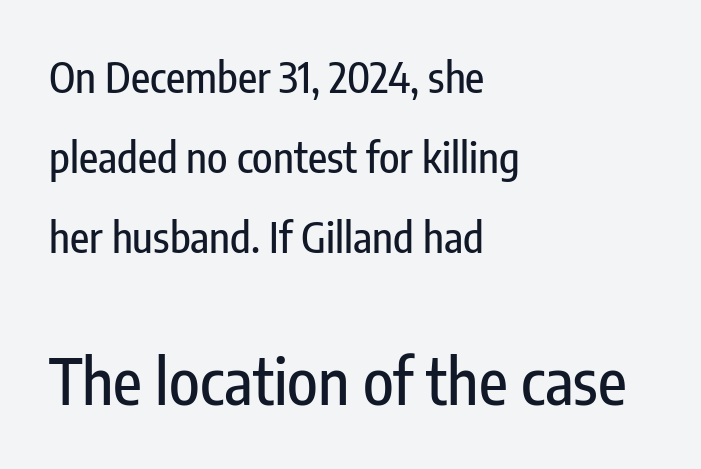
Q: Is the text italic (slanted)? A: No, it is upright.
Q: Is the typeface a serif or a sans-serif typeface? A: Sans-serif.
Q: Is the text underlined? A: No.
Q: How is the paragraph aligned? A: Left-aligned.
Q: Is the spacing between letters normal or unusually wide? A: Normal.
Q: Is the spacing between lines tight, normal or loose? A: Loose.
Q: Which block of text is set in a larger size, the first (top) or the second (bottom)? A: The second (bottom) one.
Q: Width (condensed, normal, or wide)? A: Condensed.
Q: Stroke contrast? A: Low.
Q: x-height? A: Medium.
Q: Monospaced? A: No.
